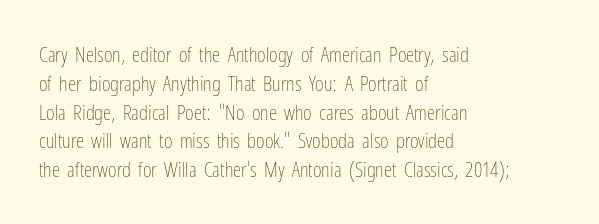
Q: Is the text bold? A: No.
Q: Is the text italic (slanted)? A: No, it is upright.
Q: Is the text underlined? A: No.
Q: How is the paragraph aligned? A: Left-aligned.
Q: Is the spacing between letters normal or unusually wide? A: Normal.
Q: Is the spacing between lines tight, normal or loose? A: Normal.
